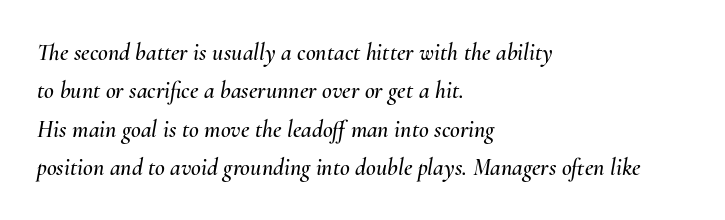
{"italic": "yes", "lean": "right", "slant_degrees": 10, "underline": "no", "align": "left", "line_spacing": "normal", "line_spacing_ratio": 1.6, "letter_spacing": "normal", "letter_spacing_em": 0.0, "glyph_px": 24}
